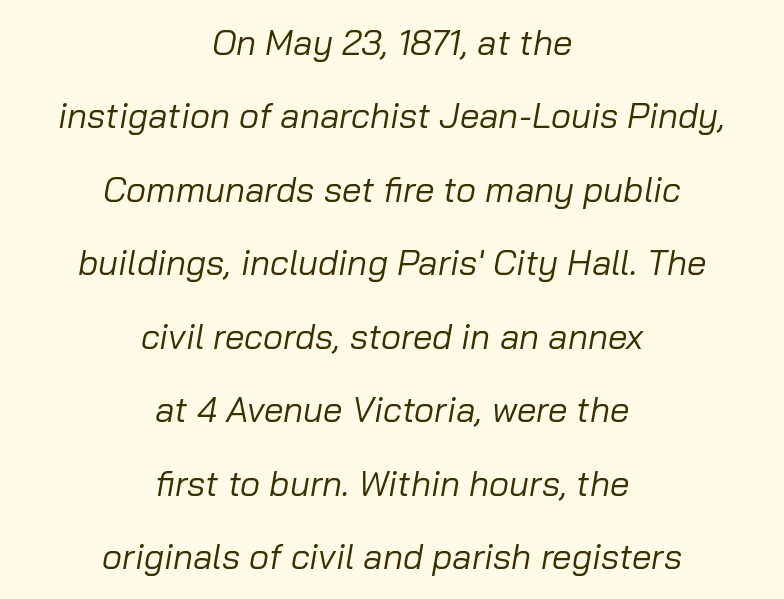
Q: Is the text bold? A: No.
Q: Is the text italic (slanted)? A: Yes, it leans right by about 10 degrees.
Q: Is the text underlined? A: No.
Q: How is the paragraph aligned? A: Centered.
Q: Is the spacing between letters normal or unusually wide? A: Normal.
Q: Is the spacing between lines tight, normal or loose? A: Loose.
Q: Width (condensed, normal, or wide)? A: Normal.
Q: Stroke contrast? A: Low.
Q: x-height? A: Medium.
Q: Monospaced? A: No.
